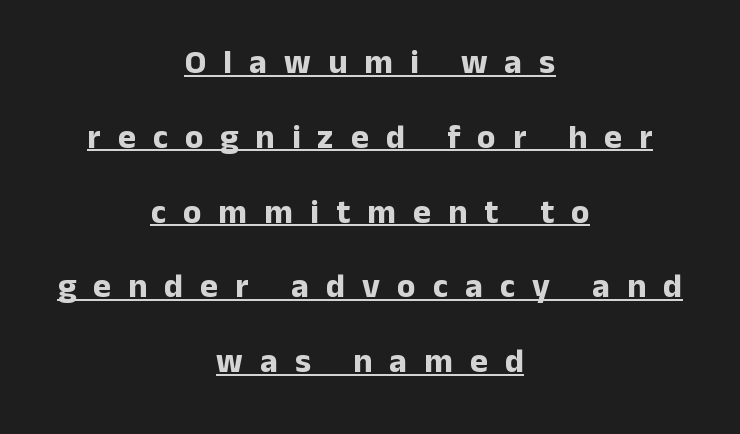
The image shows 34 px bold sans-serif type, upright; set centered, loose line spacing (2.2x), unusually wide letter spacing (+0.5 em), underlined; low stroke contrast and a medium x-height.
